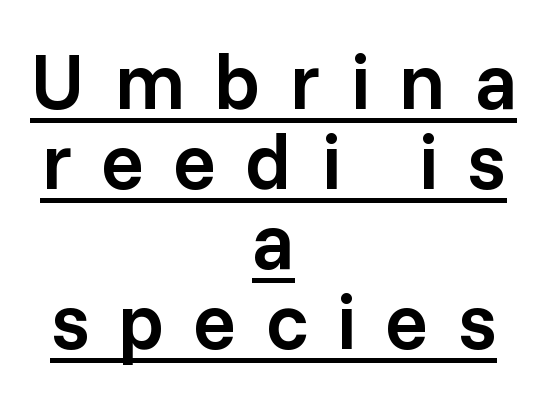
The tracking reads as deliberately expanded to a designer's eye. A typesetter would call this proportional, since set widths differ per character. This is underlined copy, the kind a proofreader might mark for attention. The line-height multiplier appears low, near solid setting.
